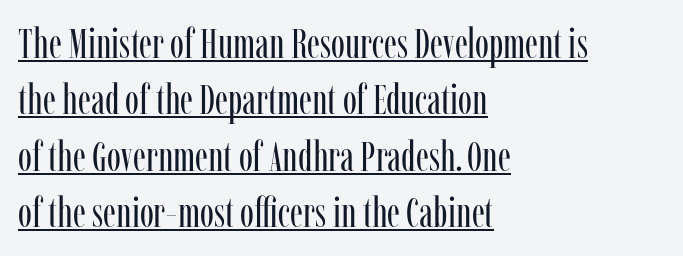
The image shows 42 px regular-weight, condensed serif type, upright; set left-aligned, normal line spacing (1.34x), normal letter spacing, underlined; low stroke contrast and a medium x-height.
